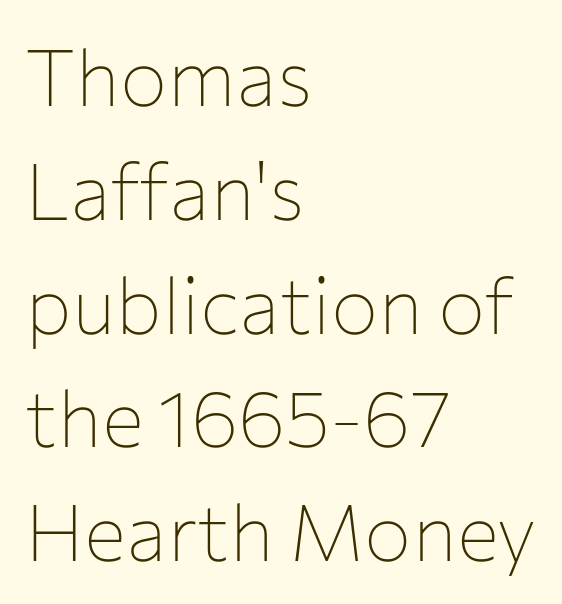
{"serif": "no", "italic": "no", "bold": "no", "weight": "thin", "width": "normal", "stroke_contrast": "low", "x_height": "medium", "monospaced": "no", "underline": "no", "align": "left", "line_spacing": "normal", "line_spacing_ratio": 1.44, "letter_spacing": "normal", "letter_spacing_em": 0.0, "glyph_px": 79}
